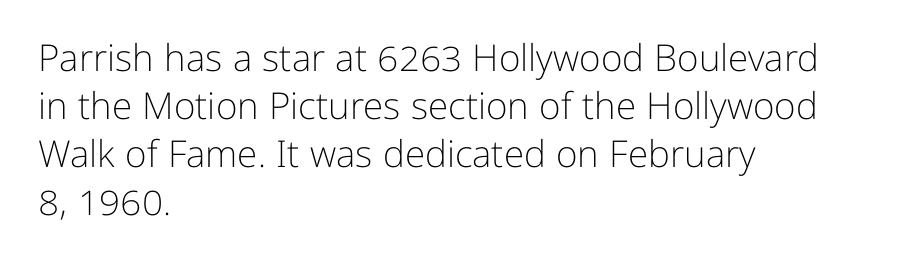
Q: Is the text bold? A: No.
Q: Is the text italic (slanted)? A: No, it is upright.
Q: Is the typeface a serif or a sans-serif typeface? A: Sans-serif.
Q: Is the text underlined? A: No.
Q: How is the paragraph aligned? A: Left-aligned.
Q: Is the spacing between letters normal or unusually wide? A: Normal.
Q: Is the spacing between lines tight, normal or loose? A: Normal.
Q: Width (condensed, normal, or wide)? A: Normal.
Q: Stroke contrast? A: Low.
Q: x-height? A: Medium.
Q: Monospaced? A: No.
